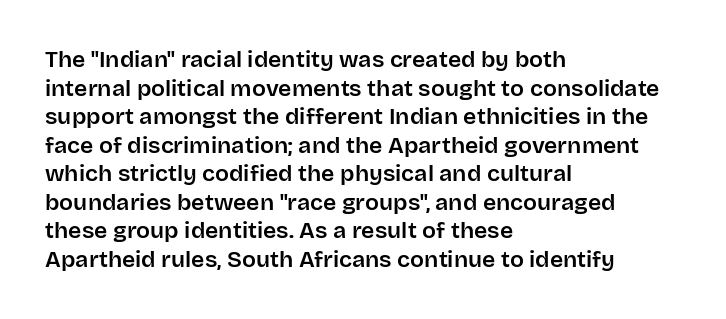
{"italic": "no", "underline": "no", "align": "left", "line_spacing_ratio": 1.24, "letter_spacing": "normal", "letter_spacing_em": 0.0, "glyph_px": 23}
